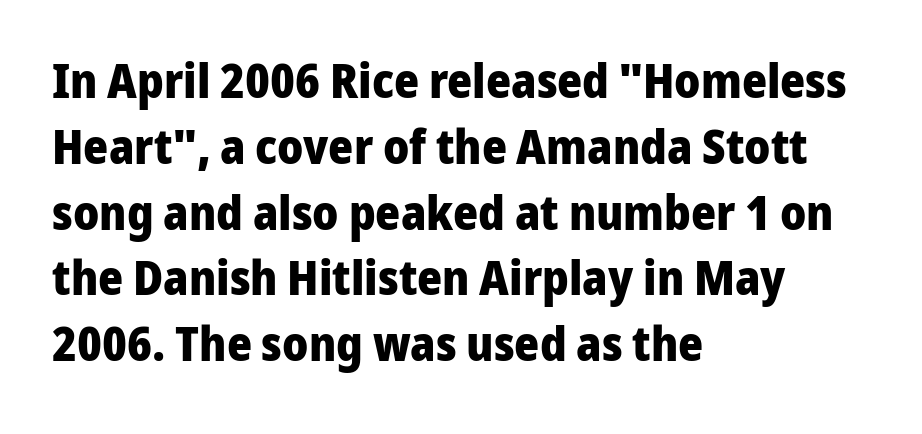
{"serif": "no", "italic": "no", "bold": "yes", "weight": "heavy", "width": "normal", "stroke_contrast": "low", "x_height": "medium", "monospaced": "no", "underline": "no", "align": "left", "line_spacing": "normal", "line_spacing_ratio": 1.37, "letter_spacing": "normal", "letter_spacing_em": 0.0, "glyph_px": 48}
